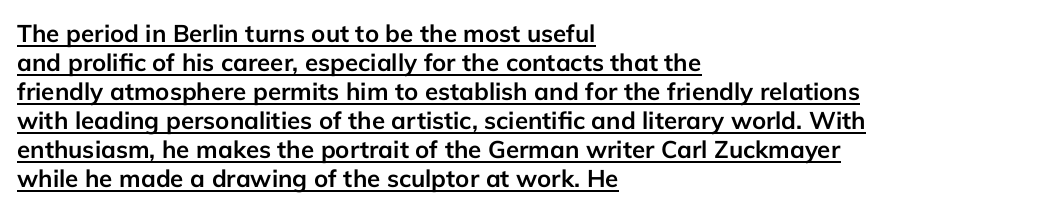
The rendered words wear a rule along their underside. Each line starts at the same left margin while the right side varies. The passage shown has conventional tracking throughout. Each glyph is drawn with heavy, bold strokes.
